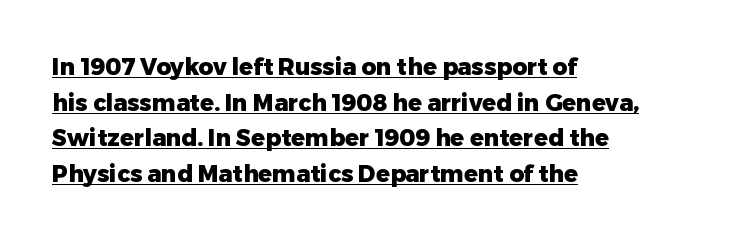
Q: Is the text bold? A: Yes.
Q: Is the text italic (slanted)? A: No, it is upright.
Q: Is the text underlined? A: Yes.
Q: How is the paragraph aligned? A: Left-aligned.
Q: Is the spacing between letters normal or unusually wide? A: Normal.
Q: Is the spacing between lines tight, normal or loose? A: Normal.
